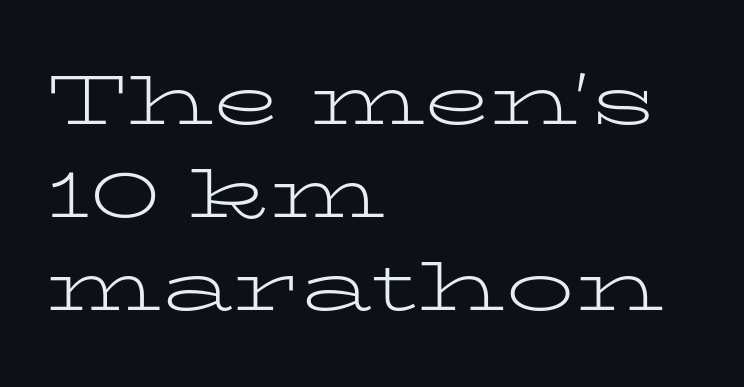
{"serif": "yes", "italic": "no", "bold": "no", "weight": "light", "width": "wide", "stroke_contrast": "low", "x_height": "medium", "monospaced": "no", "underline": "no", "align": "left", "line_spacing": "normal", "line_spacing_ratio": 1.35, "letter_spacing": "normal", "letter_spacing_em": 0.0, "glyph_px": 69}
